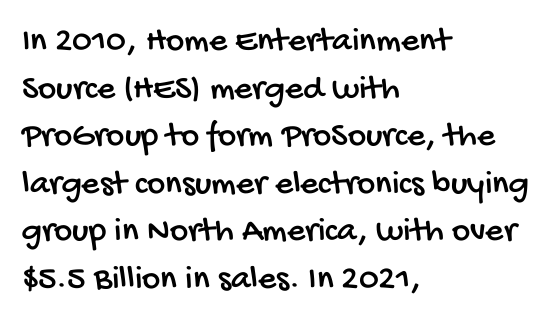
The designer left line spacing at the default. Here the designer chose a conventional face with non-uniform glyph widths. The passage shown has conventional tracking throughout. The font family rendered here belongs to the sans-serif group. Descenders hang freely into open space. All the whitespace from short lines collects on the right.
